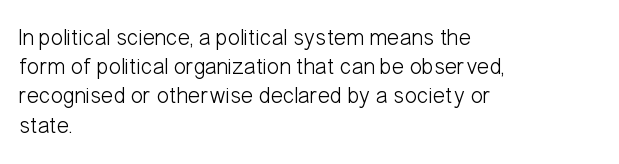
Q: Is the text bold? A: No.
Q: Is the text italic (slanted)? A: No, it is upright.
Q: Is the text underlined? A: No.
Q: How is the paragraph aligned? A: Left-aligned.
Q: Is the spacing between letters normal or unusually wide? A: Normal.
Q: Is the spacing between lines tight, normal or loose? A: Normal.
